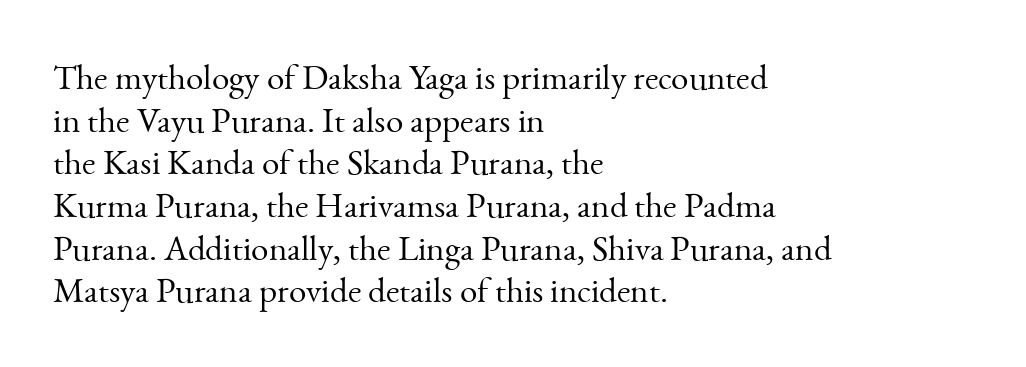
Upright lettering throughout. Each letter keeps its own natural width here, so spacing adapts to shape. A classic flush-left, rag-right setting is used for this passage. Serif or sans? Serif — the stroke terminals have little feet. Nothing unusual about the tracking: characters are spaced as the font intends.
